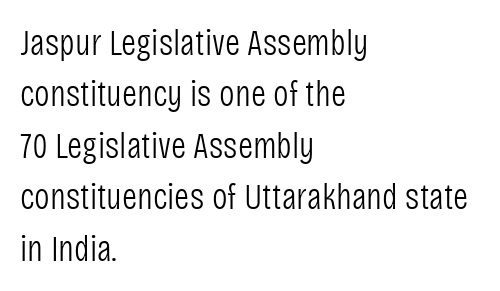
Nothing unusual about the tracking: characters are spaced as the font intends. Compared with typical paragraphs, the rows here are spaced about the same. Typographically, this falls in the sans-serif category. Glance below the letters and you will spot only blank space.
